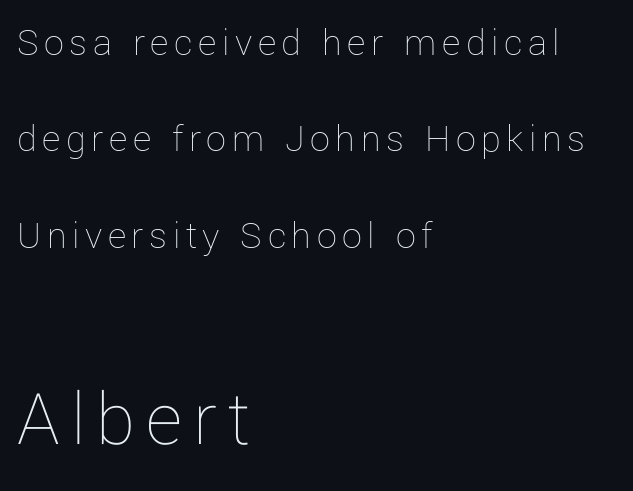
The image shows 79 px thin type, upright; set left-aligned, loose line spacing (2.41x), not underlined; the second (bottom) block is 1.98x larger; low stroke contrast and a medium x-height.
